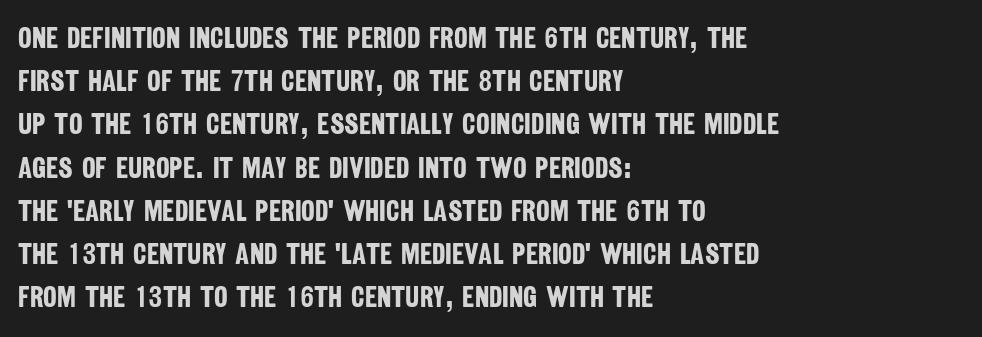
The glyphs are unaccompanied by any horizontal stroke below them. What kind of face is this? One without serifs — a sans. Caption: multi-line text, flush left, ragged right. Baseline-to-baseline distance is the conventional proportion of letter height. This sample has the flowing, uneven cadence of proportional lettering.
